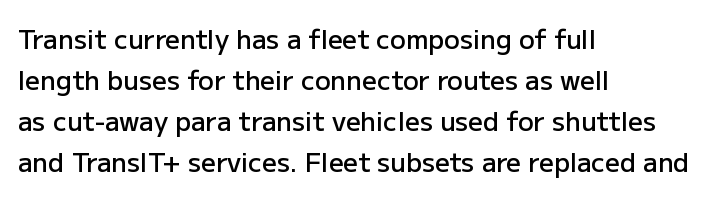
Bold? Not quite — semibold, heavier than regular but stopping short. In CSS terms this would be text-align: left. Does extra space separate the letters? No, they use regular spacing. How would I describe the line gaps? Plain and ordinary. Unlike italic type, these characters show no tilt at all. Honestly, there is no underline to notice here at all.
